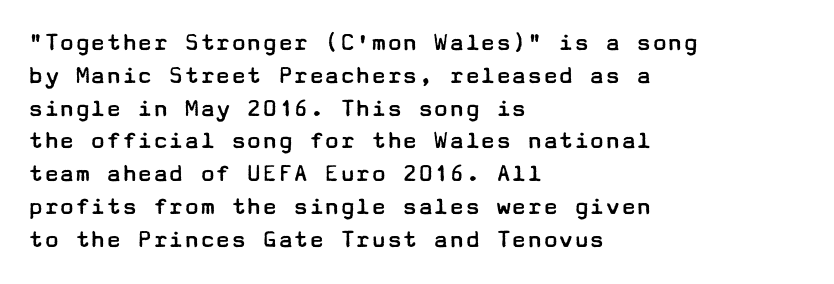
Check the space under the baseline: it is left empty. Posture: upright roman. Is the type heavy? It reads as light-to-regular instead. One-word summary of the alignment: left. The line-height multiplier appears to be the usual default.
